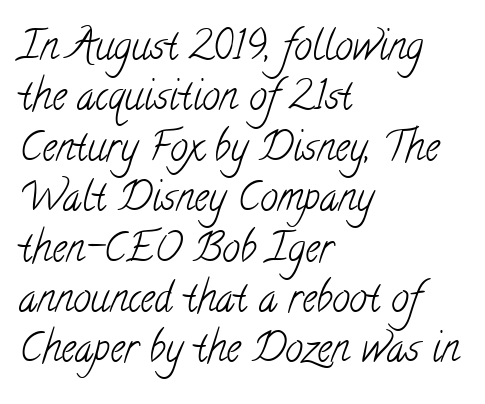
The image shows 40 px light, condensed serif type; set left-aligned, normal line spacing (1.26x), normal letter spacing, not underlined; low stroke contrast and a small x-height.
